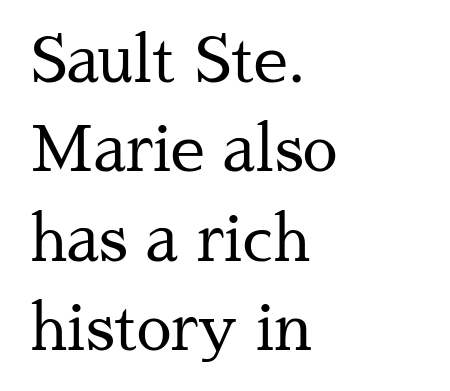
Q: Is the text bold? A: No.
Q: Is the text italic (slanted)? A: No, it is upright.
Q: Is the typeface a serif or a sans-serif typeface? A: Serif.
Q: Is the text underlined? A: No.
Q: How is the paragraph aligned? A: Left-aligned.
Q: Is the spacing between letters normal or unusually wide? A: Normal.
Q: Is the spacing between lines tight, normal or loose? A: Normal.
Q: Width (condensed, normal, or wide)? A: Normal.
Q: Stroke contrast? A: Medium.
Q: x-height? A: Medium.
Q: Monospaced? A: No.
